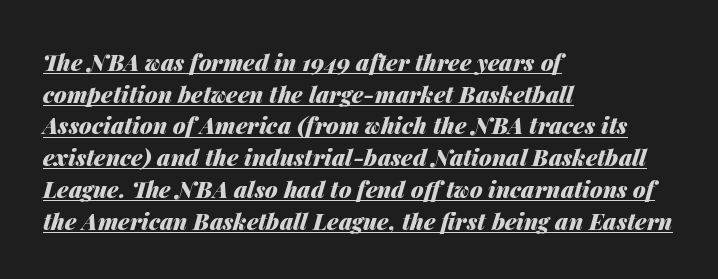
The image shows 23 px bold type, italic (leaning right); set left-aligned, normal line spacing (1.38x), normal letter spacing, underlined.
